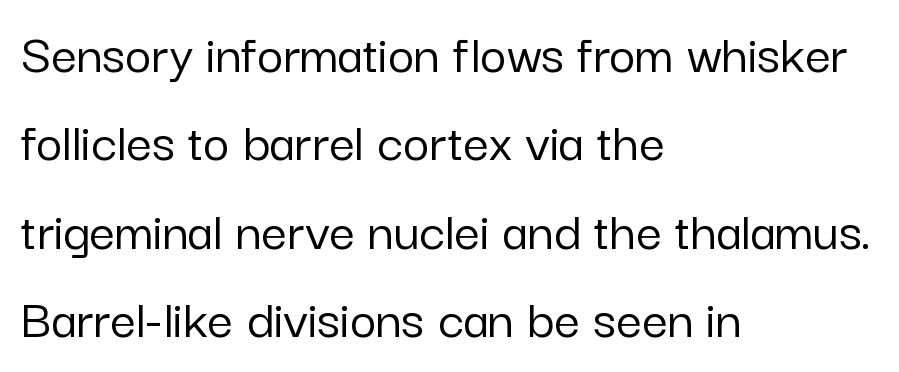
Evenly set lines give the paragraph a standard silhouette. The words here are not underlined. Serifs: no, the terminals of the letterforms are clean. The lines are quadded left.
